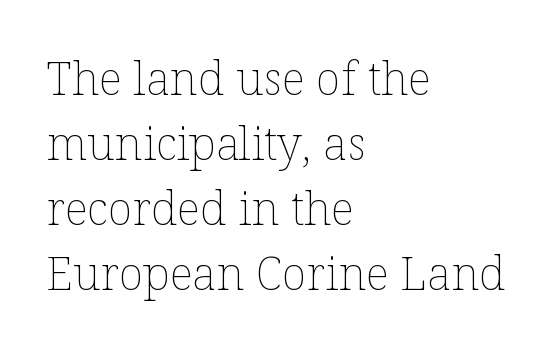
The image shows 46 px thin type, upright; set left-aligned, normal line spacing (1.41x), normal letter spacing, not underlined; low stroke contrast and a medium x-height.
